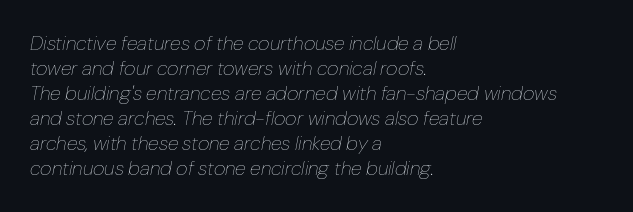
Q: Is the text bold? A: No.
Q: Is the text italic (slanted)? A: Yes, it leans right by about 10 degrees.
Q: Is the text underlined? A: No.
Q: How is the paragraph aligned? A: Left-aligned.
Q: Is the spacing between letters normal or unusually wide? A: Normal.
Q: Is the spacing between lines tight, normal or loose? A: Normal.
